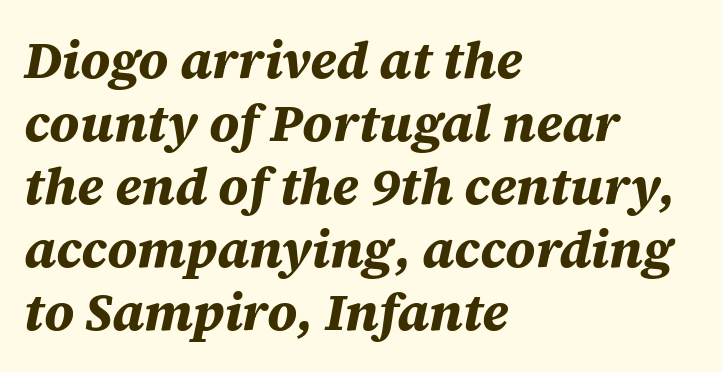
The image shows 52 px bold type, italic (leaning right); set left-aligned, line spacing 1.21x, normal letter spacing, not underlined; medium stroke contrast and a large x-height.
